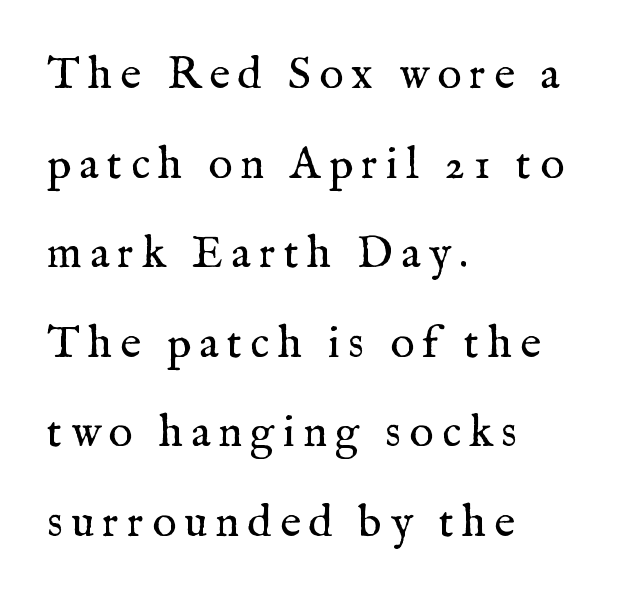
The image shows 45 px regular-weight serif type, upright; set left-aligned, loose line spacing (1.99x), not underlined; medium stroke contrast and a medium x-height.
